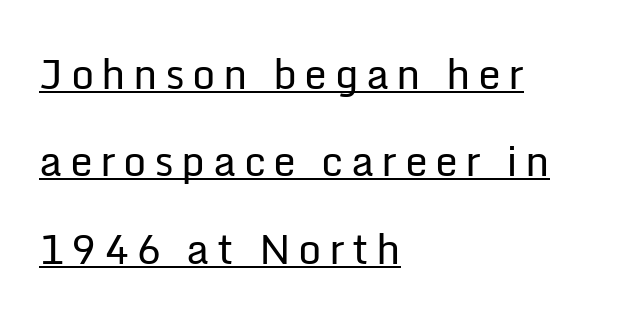
The image shows 41 px regular-weight sans-serif type, upright; set left-aligned, loose line spacing (2.13x), underlined; low stroke contrast and a medium x-height.
